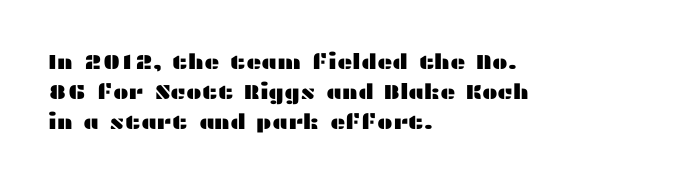
Q: Is the text italic (slanted)? A: No, it is upright.
Q: Is the text underlined? A: No.
Q: How is the paragraph aligned? A: Left-aligned.
Q: Is the spacing between letters normal or unusually wide? A: Normal.
Q: Is the spacing between lines tight, normal or loose? A: Normal.
